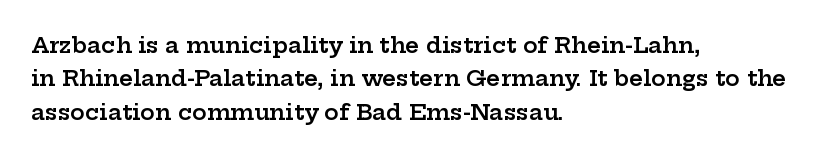
{"italic": "no", "bold": "semi", "underline": "no", "align": "left", "line_spacing": "normal", "line_spacing_ratio": 1.52, "letter_spacing": "normal", "letter_spacing_em": 0.0, "glyph_px": 22}
